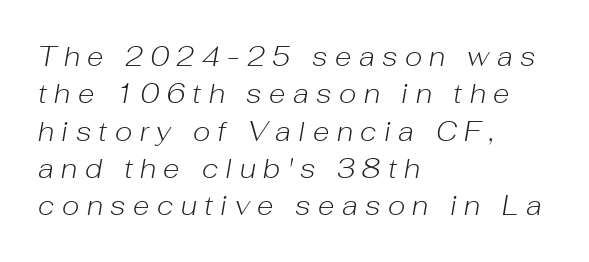
{"italic": "yes", "lean": "right", "slant_degrees": 10, "bold": "no", "underline": "no", "align": "left", "line_spacing": "normal", "line_spacing_ratio": 1.38, "letter_spacing": "wide", "letter_spacing_em": 0.28, "glyph_px": 27}
